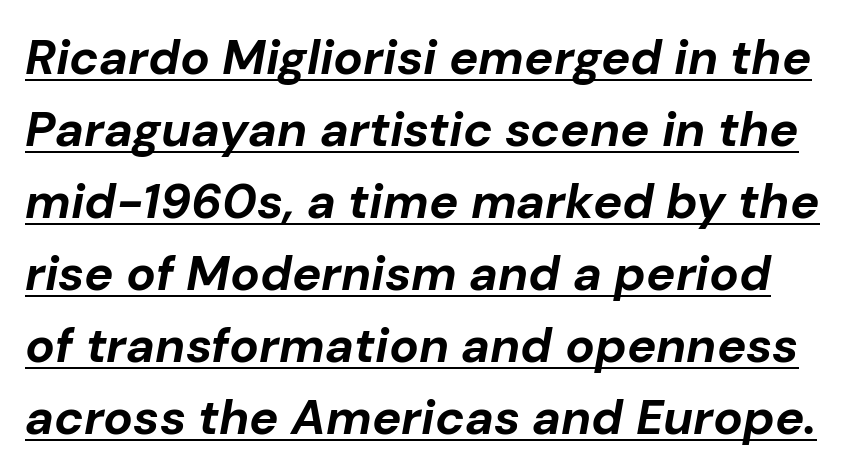
Typographic density is high because the face is bold. Between one letter and the next there's only the usual sliver of space. Every character sits at an angle, as italics do. Do the characters align in a grid? No, the font is proportional. The specimen includes a rule beneath the text block's lines. The rows are spaced the way most documents space them.
